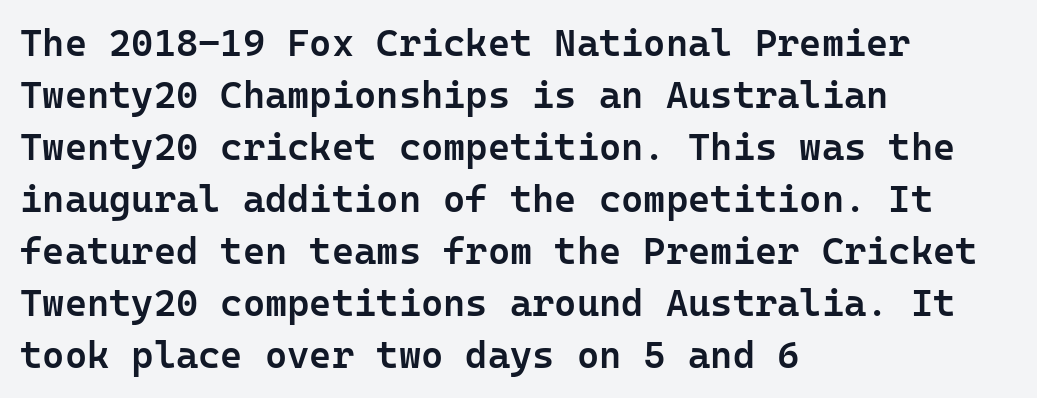
Q: Is the text bold? A: Semi-bold.
Q: Is the text italic (slanted)? A: No, it is upright.
Q: Is the typeface a serif or a sans-serif typeface? A: Sans-serif.
Q: Is the text underlined? A: No.
Q: How is the paragraph aligned? A: Left-aligned.
Q: Is the spacing between letters normal or unusually wide? A: Normal.
Q: Is the spacing between lines tight, normal or loose? A: Normal.
Q: Width (condensed, normal, or wide)? A: Normal.
Q: Stroke contrast? A: Low.
Q: x-height? A: Medium.
